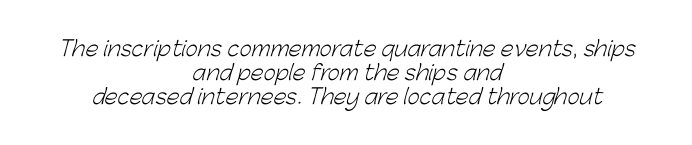
The image shows 21 px text type; set centered, tight line spacing (1.14x), normal letter spacing, not underlined.
